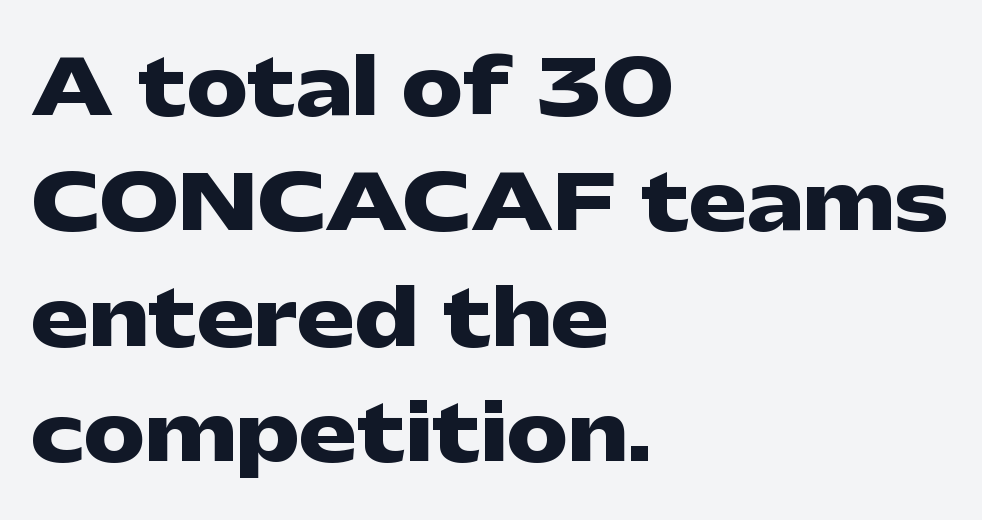
Caption: multi-line text, flush left, ragged right. There is no visible air inserted between adjacent glyphs. Nobody drew a line under any word here. Regular leading.
